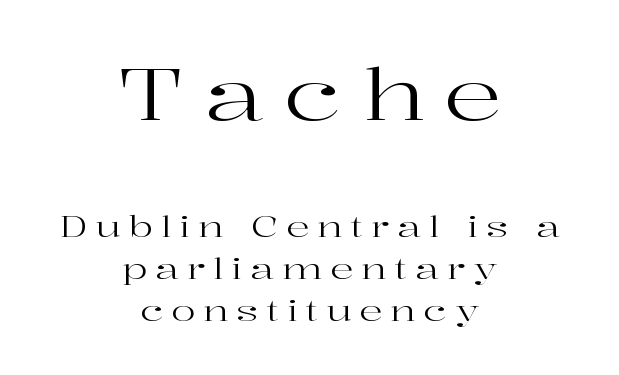
The upper block of text is set noticeably larger than the block beneath it. These lines are rendered in a variable-pitch font. Stems here are at most as thick as an everyday book face. Observe the wide spacing: letters keep a clear distance from each other. The strip under each line holds only bare page. Small tapered or slab feet sit at the stroke ends, so this counts as serif.
